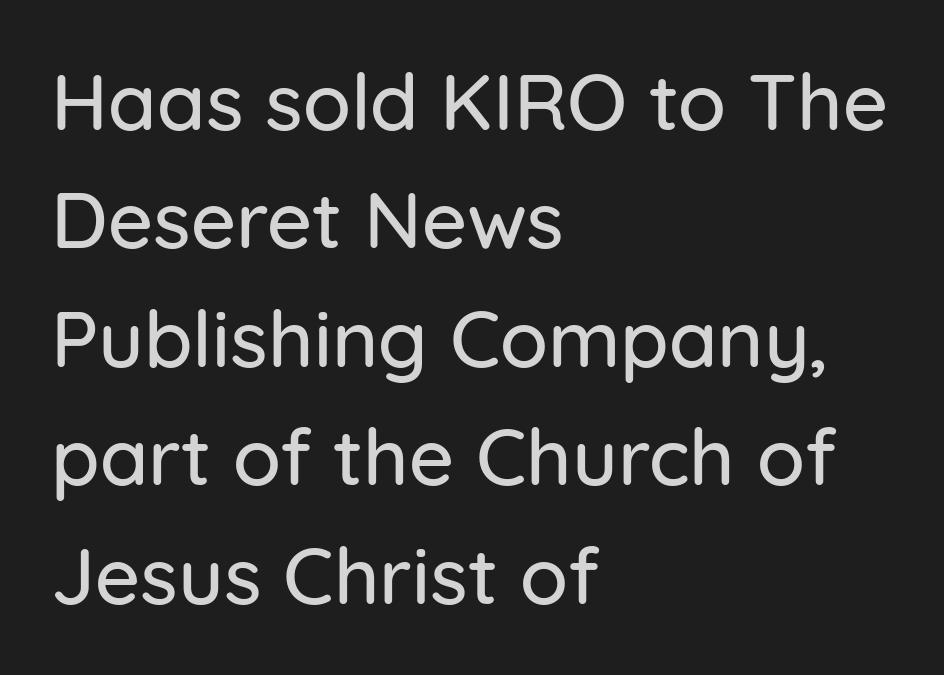
The image shows 79 px sans-serif type, upright; set left-aligned, normal line spacing (1.5x), normal letter spacing, not underlined; low stroke contrast and a medium x-height.
